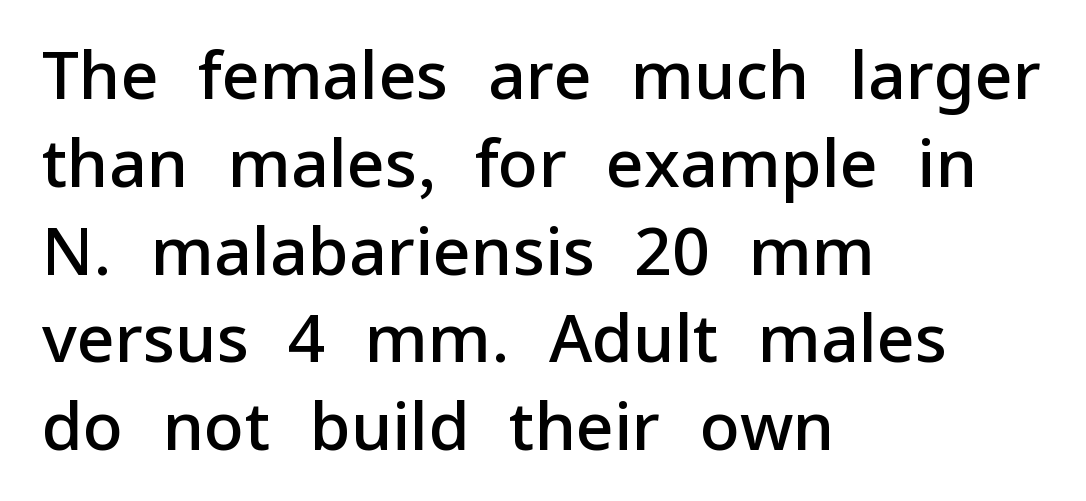
The image shows 66 px semibold sans-serif type, upright; set left-aligned, normal line spacing (1.33x), normal letter spacing, not underlined; low stroke contrast and a medium x-height.
